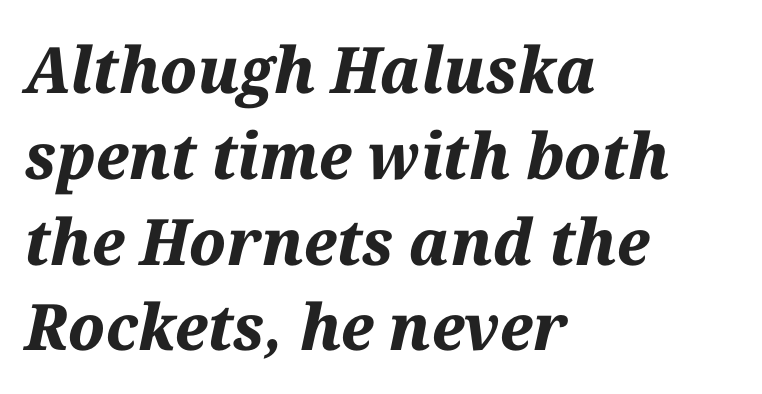
{"italic": "yes", "lean": "right", "slant_degrees": 12, "bold": "yes", "weight": "bold", "width": "normal", "stroke_contrast": "medium", "x_height": "medium", "monospaced": "no", "underline": "no", "align": "left", "line_spacing": "normal", "line_spacing_ratio": 1.34, "letter_spacing": "normal", "letter_spacing_em": 0.0, "glyph_px": 64}
